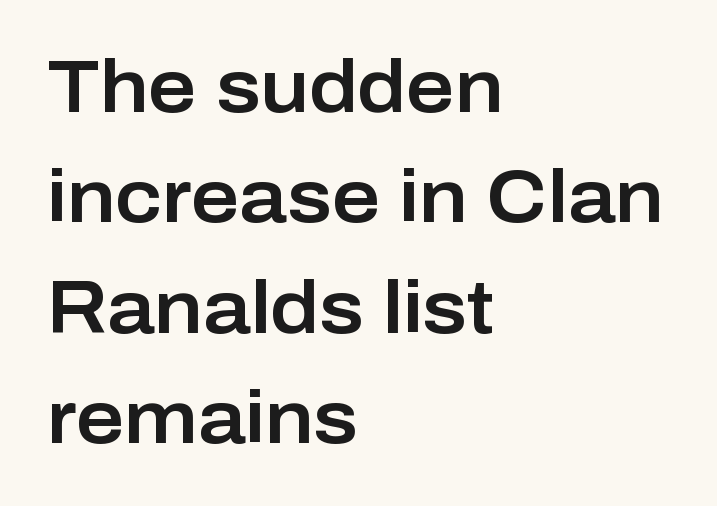
{"serif": "no", "italic": "no", "width": "normal", "stroke_contrast": "low", "x_height": "medium", "monospaced": "no", "underline": "no", "align": "left", "line_spacing": "normal", "line_spacing_ratio": 1.49, "letter_spacing": "normal", "letter_spacing_em": 0.0, "glyph_px": 74}
